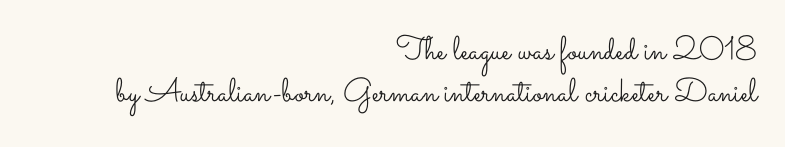
The image shows 33 px light, wide type; set right-aligned, normal line spacing (1.27x), normal letter spacing, not underlined; low stroke contrast and a small x-height.
